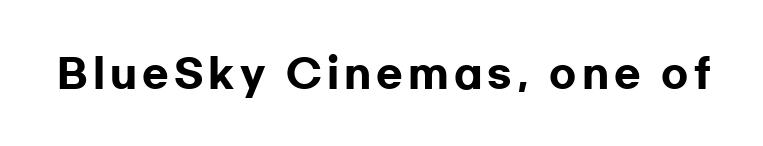
{"serif": "no", "italic": "no", "bold": "yes", "weight": "heavy", "width": "wide", "stroke_contrast": "low", "x_height": "medium", "monospaced": "no", "underline": "no", "glyph_px": 39}
